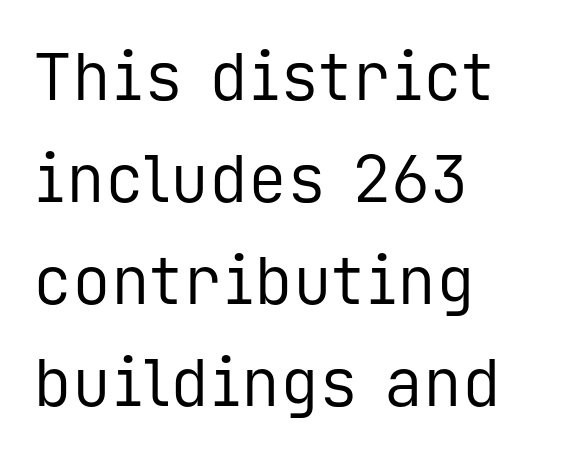
The image shows 65 px regular-weight sans-serif type, upright, monospaced; set left-aligned, normal line spacing (1.57x), normal letter spacing, not underlined; low stroke contrast and a medium x-height.
